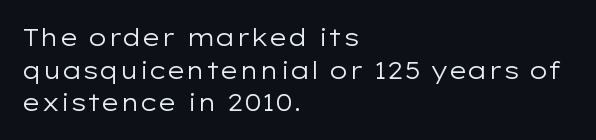
The image shows 24 px text type, upright; set left-aligned, normal line spacing (1.36x), normal letter spacing, not underlined.
